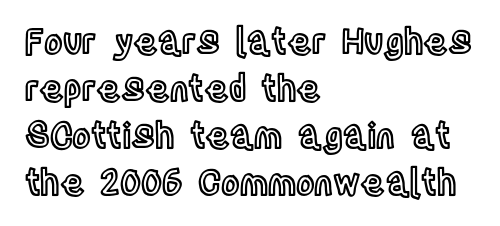
The image shows 35 px condensed type, upright; set left-aligned, normal line spacing (1.34x), normal letter spacing, not underlined; a large x-height.
